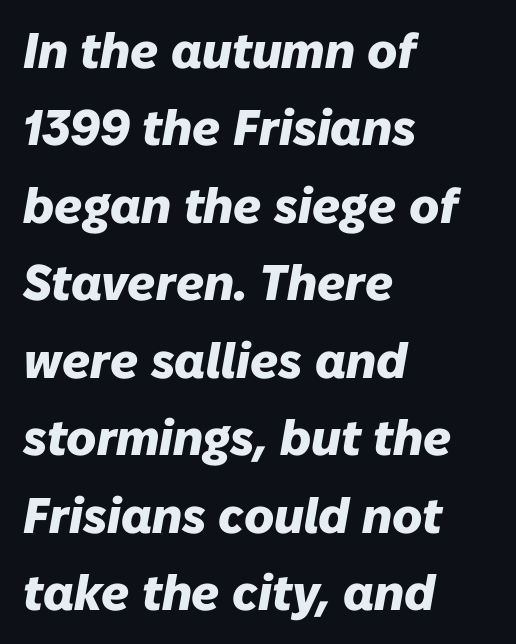
The image shows 50 px heavy type, italic (leaning right); set left-aligned, normal line spacing (1.55x), normal letter spacing, not underlined; low stroke contrast and a medium x-height.
